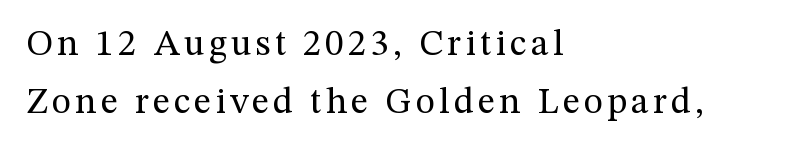
Q: Is the text bold? A: No.
Q: Is the text italic (slanted)? A: No, it is upright.
Q: Is the typeface a serif or a sans-serif typeface? A: Serif.
Q: Is the text underlined? A: No.
Q: How is the paragraph aligned? A: Left-aligned.
Q: Is the spacing between lines tight, normal or loose? A: Normal.
Q: Width (condensed, normal, or wide)? A: Normal.
Q: Stroke contrast? A: Medium.
Q: x-height? A: Medium.
Q: Monospaced? A: No.
